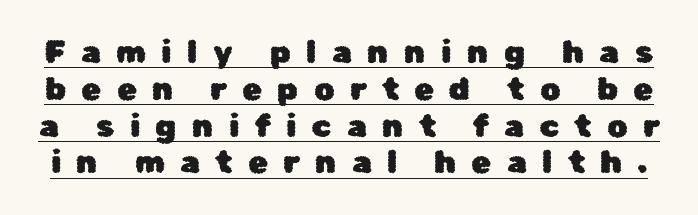
{"serif": "no", "italic": "no", "width": "normal", "stroke_contrast": "low", "x_height": "medium", "monospaced": "no", "underline": "yes", "line_spacing": "tight", "line_spacing_ratio": 1.15, "letter_spacing": "wide", "letter_spacing_em": 0.48, "glyph_px": 32}
